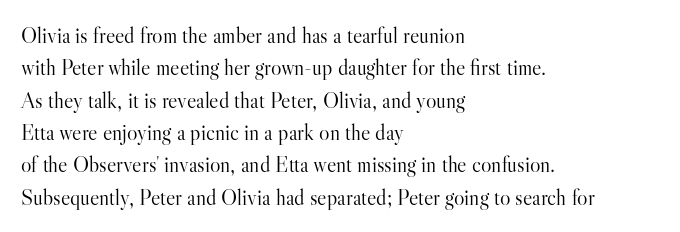
{"italic": "no", "bold": "no", "underline": "no", "align": "left", "line_spacing": "normal", "line_spacing_ratio": 1.47, "letter_spacing": "normal", "letter_spacing_em": 0.0, "glyph_px": 22}
